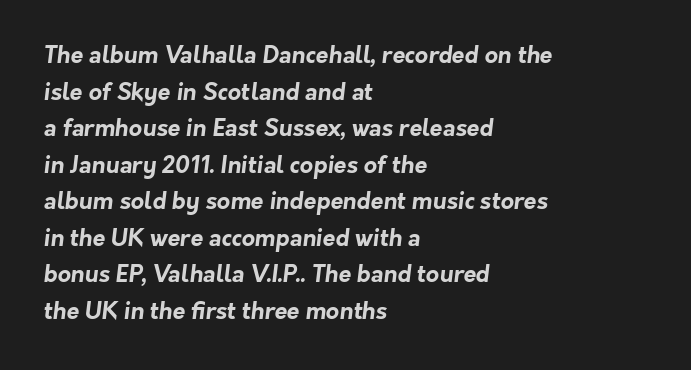
The image shows 23 px bold type; set left-aligned, normal line spacing (1.59x), normal letter spacing, not underlined.
